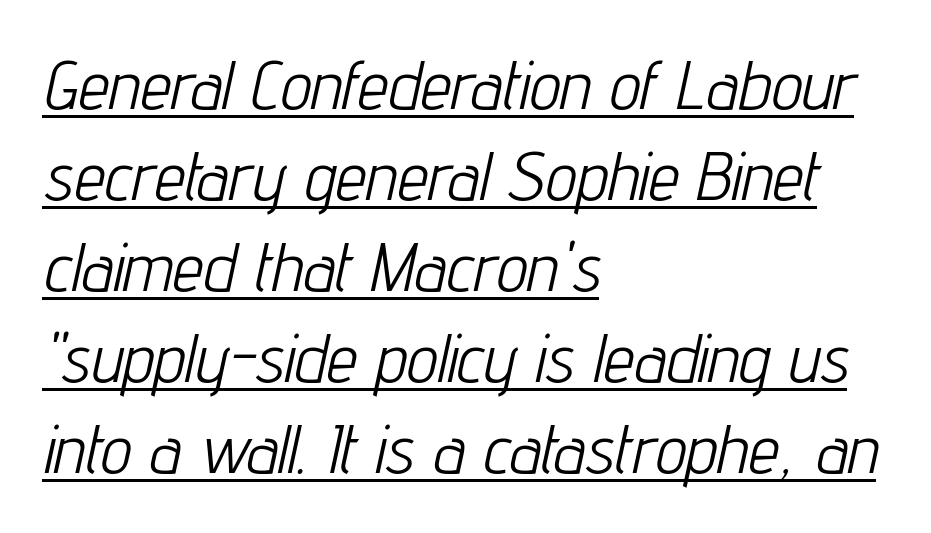
Observe the ordinary spacing: letters are neighbours, not strangers. The string is rendered with underlining switched on. Is the stroke heavy? The answer is a plain regular-or-lighter. Horizontally, the lines are justified to the leading edge only. Each letter keeps its own natural width here, so spacing adapts to shape. Observe the lean: these are italic letterforms.
